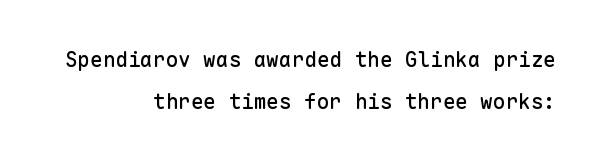
Q: Is the text italic (slanted)? A: No, it is upright.
Q: Is the text underlined? A: No.
Q: How is the paragraph aligned? A: Right-aligned.
Q: Is the spacing between letters normal or unusually wide? A: Normal.
Q: Is the spacing between lines tight, normal or loose? A: Loose.
